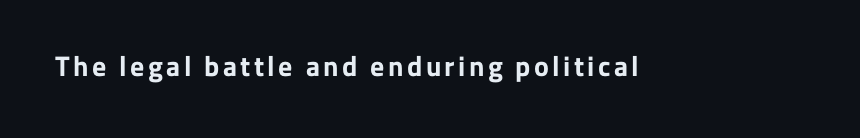
Is there any slant? The stems are plumb. The glyphs in this specimen are sans serif. The face used here is proportionally spaced, like ordinary book or web type. The typesetting leans heavy: a genuine bold. Beneath every word, the page is bare.
